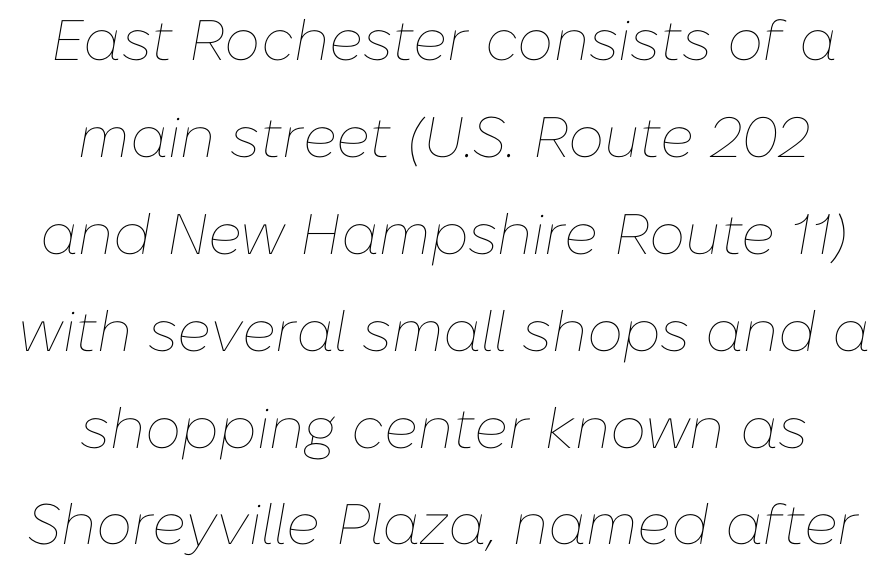
The image shows 57 px thin type, italic (leaning right); set normal line spacing (1.7x), normal letter spacing, not underlined; low stroke contrast and a medium x-height.
